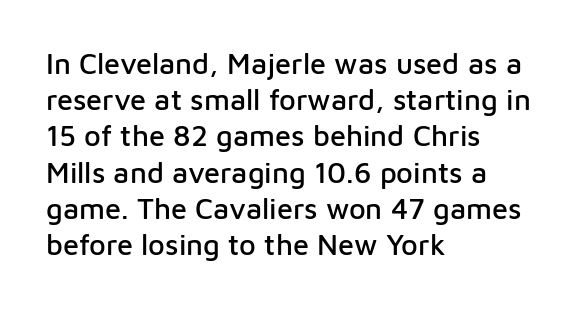
{"serif": "no", "italic": "no", "width": "normal", "stroke_contrast": "low", "x_height": "medium", "monospaced": "no", "underline": "no", "align": "left", "line_spacing": "normal", "line_spacing_ratio": 1.25, "letter_spacing": "normal", "letter_spacing_em": 0.0, "glyph_px": 29}
